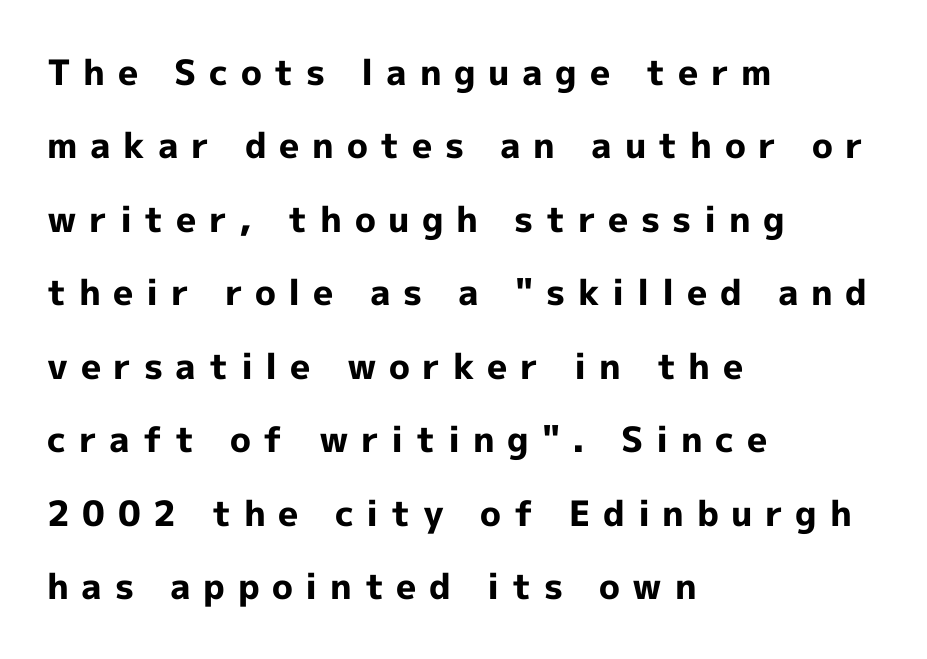
This sample trades compactness for vertical openness between lines. One-word summary of the alignment: left. A typesetter would label this face a sans. The letters advance in unequal steps, a hallmark of proportional type. Strokes here are thick enough to call this a true bold. The zone under the glyphs is completely vacant.
